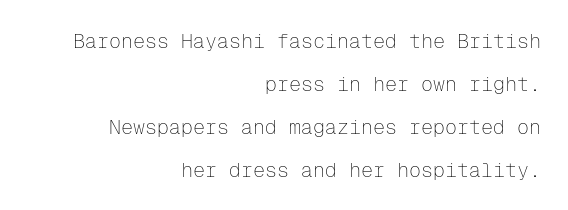
The image shows 20 px text type, upright; set right-aligned, loose line spacing (2.15x), normal letter spacing, not underlined.
